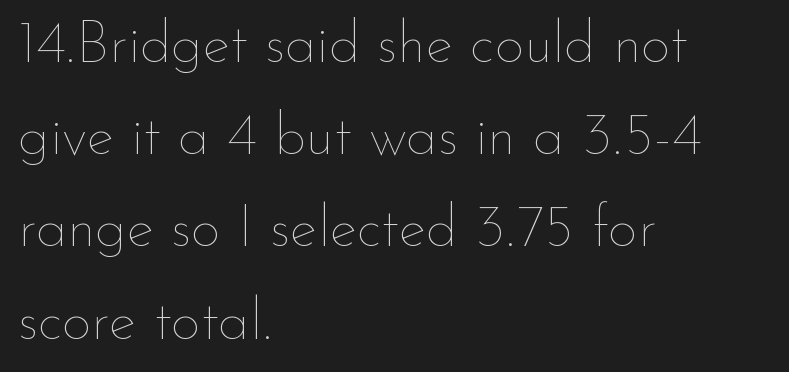
The image shows 58 px thin type, upright; set left-aligned, normal line spacing (1.59x), normal letter spacing, not underlined; low stroke contrast and a small x-height.
